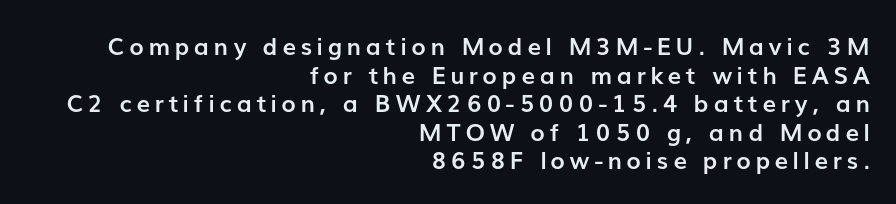
The image shows 24 px bold type, upright; set right-aligned, line spacing 1.19x, unusually wide letter spacing (+0.2 em), not underlined.
